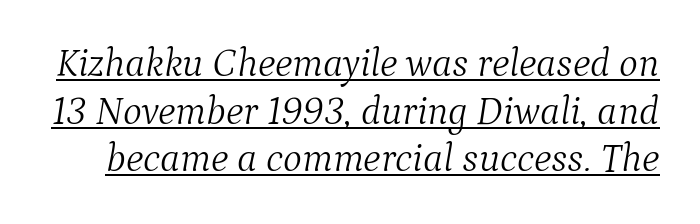
The image shows 40 px light serif type, italic (leaning right); set line spacing 1.19x, normal letter spacing, underlined; medium stroke contrast and a medium x-height.
